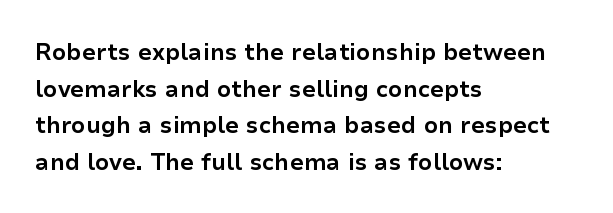
The image shows 23 px bold type, upright; set left-aligned, normal line spacing (1.59x), normal letter spacing, not underlined.
